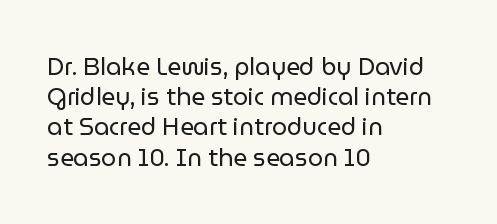
The image shows 24 px text type, upright; set left-aligned, normal line spacing (1.26x), normal letter spacing, not underlined.
